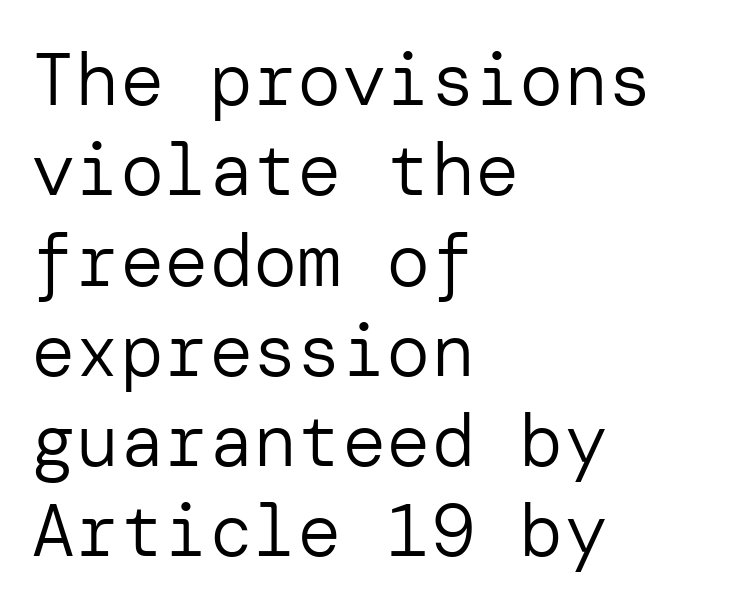
The image shows 74 px regular-weight sans-serif type, upright; set left-aligned, line spacing 1.22x, normal letter spacing, not underlined; low stroke contrast and a medium x-height.
